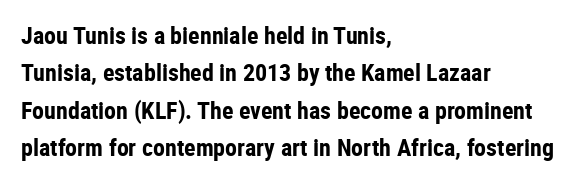
Q: Is the text bold? A: Yes.
Q: Is the text italic (slanted)? A: No, it is upright.
Q: Is the text underlined? A: No.
Q: How is the paragraph aligned? A: Left-aligned.
Q: Is the spacing between letters normal or unusually wide? A: Normal.
Q: Is the spacing between lines tight, normal or loose? A: Normal.
